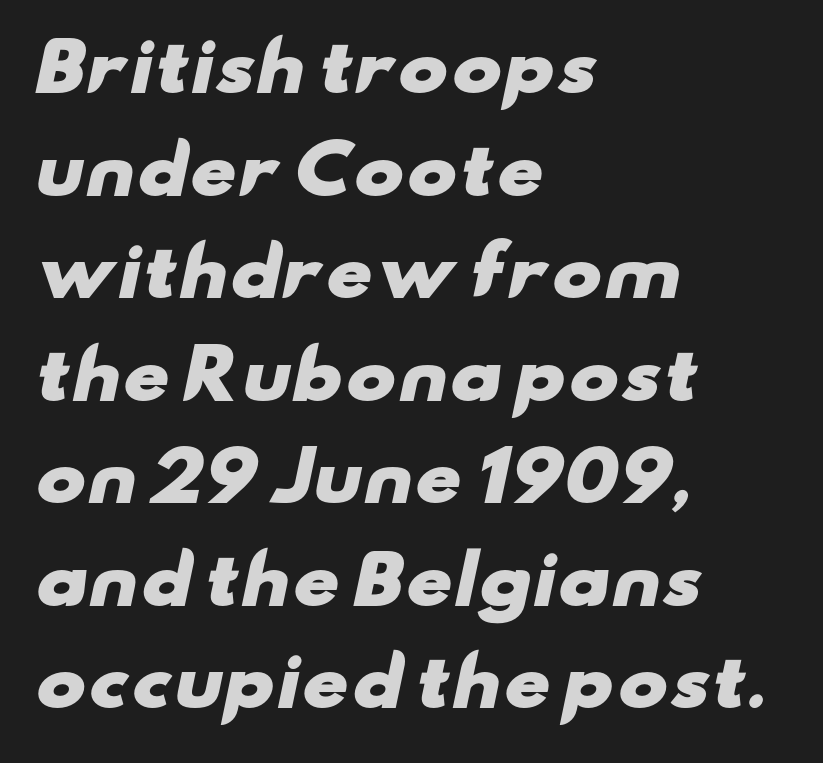
The image shows 67 px heavy, wide sans-serif type; set left-aligned, normal line spacing (1.53x), normal letter spacing, not underlined; low stroke contrast and a small x-height.
